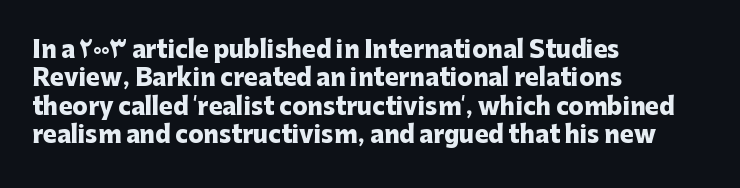
Plain, unruled lines of type. Heft: maximum for text — a bold. The tracking reads as untouched default to a designer's eye. Nope, not italic — everything's standing straight.
